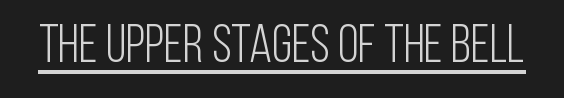
The image shows 53 px light, condensed sans-serif type, upright; set normal letter spacing, underlined; low stroke contrast and a large x-height.
